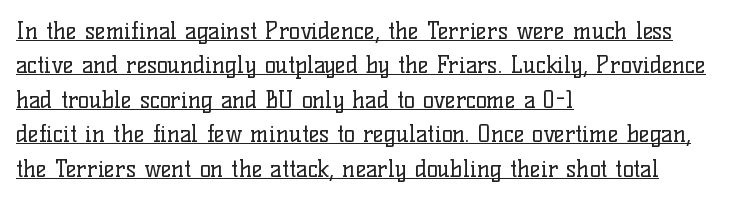
{"italic": "no", "bold": "no", "underline": "yes", "align": "left", "line_spacing": "normal", "line_spacing_ratio": 1.5, "letter_spacing": "normal", "letter_spacing_em": 0.0, "glyph_px": 23}
